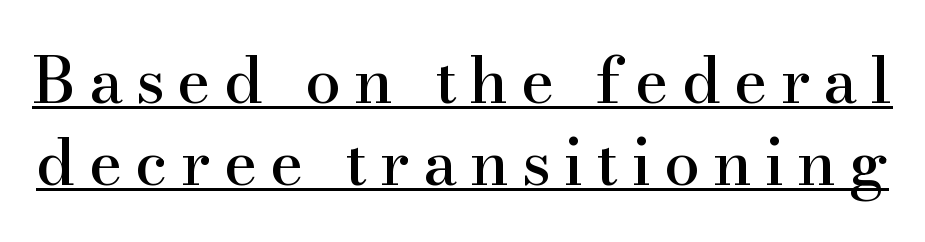
The image shows 64 px serif type, upright; set normal line spacing (1.28x), unusually wide letter spacing (+0.2 em), underlined; high stroke contrast and a small x-height.
